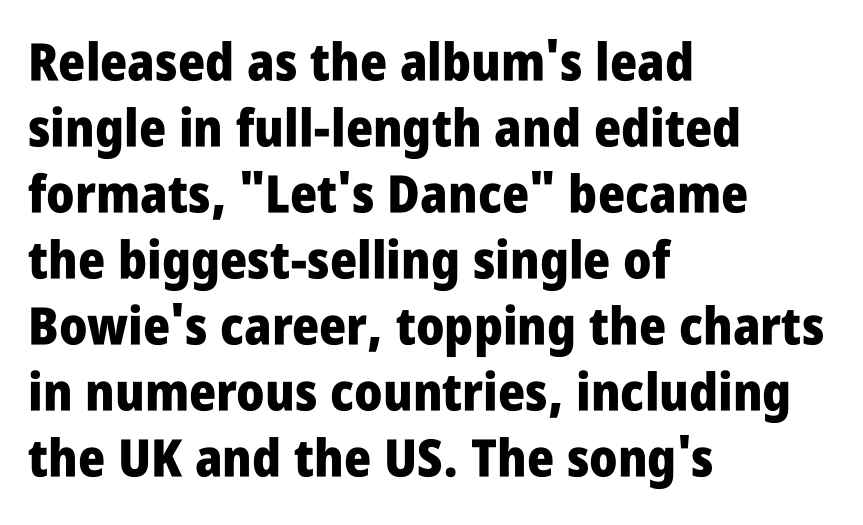
The image shows 52 px heavy, condensed sans-serif type, upright; set left-aligned, normal line spacing (1.27x), normal letter spacing, not underlined; low stroke contrast and a large x-height.
